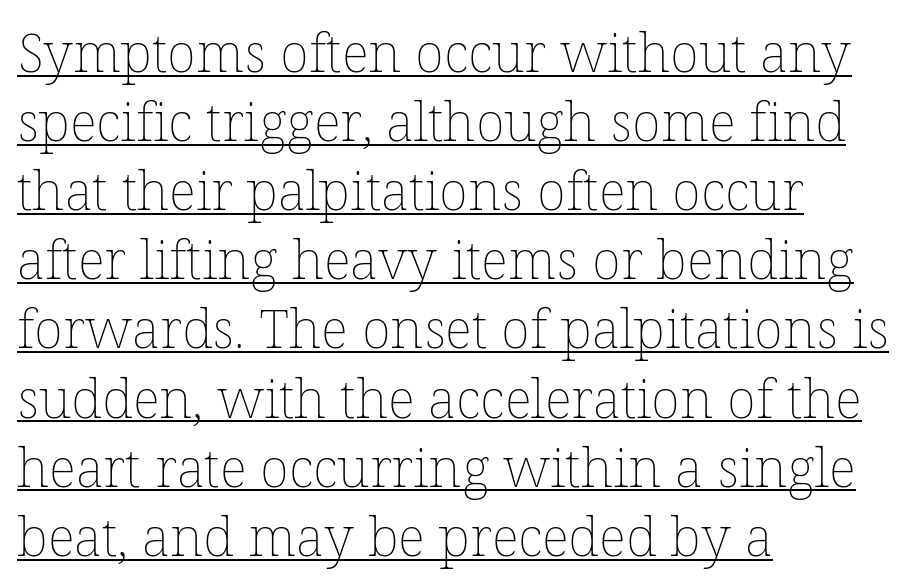
The image shows 54 px thin type, upright; set left-aligned, normal line spacing (1.28x), normal letter spacing, underlined; low stroke contrast and a medium x-height.
